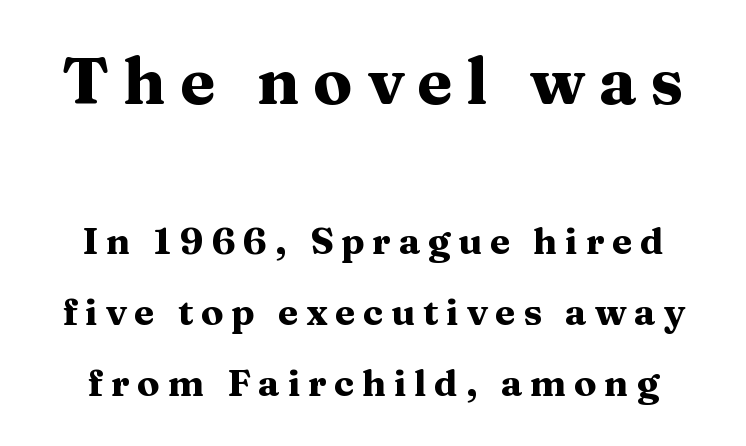
The image shows 65 px heavy, wide serif type, upright; set loose line spacing (1.92x), unusually wide letter spacing (+0.21 em), not underlined; the first (top) block is 1.76x larger; medium stroke contrast and a medium x-height.
